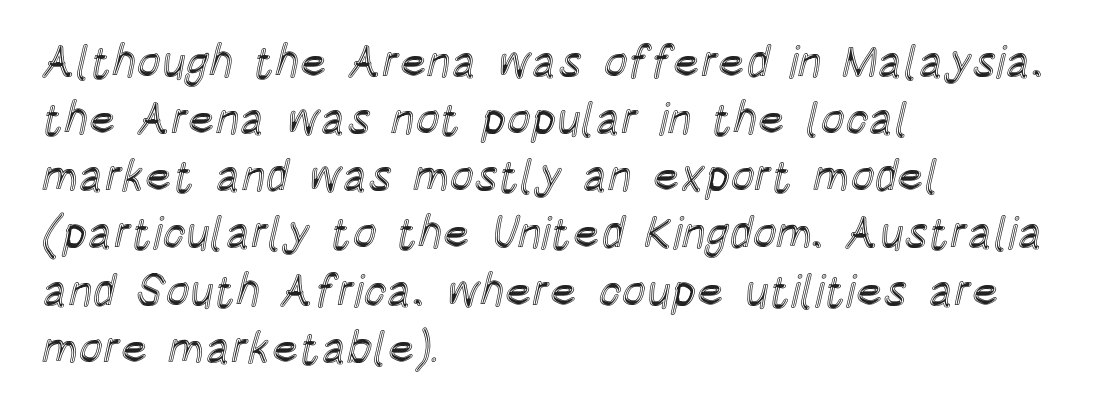
Q: Is the text italic (slanted)? A: Yes.
Q: Is the text underlined? A: No.
Q: How is the paragraph aligned? A: Left-aligned.
Q: Is the spacing between letters normal or unusually wide? A: Normal.
Q: Is the spacing between lines tight, normal or loose? A: Normal.
Q: Width (condensed, normal, or wide)? A: Condensed.
Q: x-height? A: Large.
Q: Monospaced? A: No.
